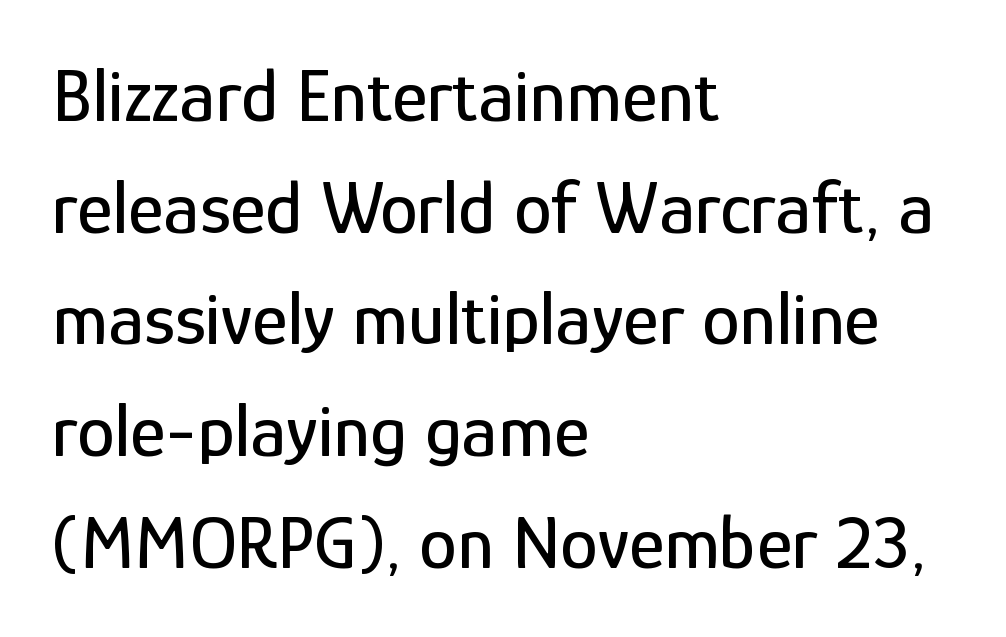
The image shows 76 px condensed sans-serif type, upright; set left-aligned, normal line spacing (1.47x), normal letter spacing, not underlined; low stroke contrast and a medium x-height.
